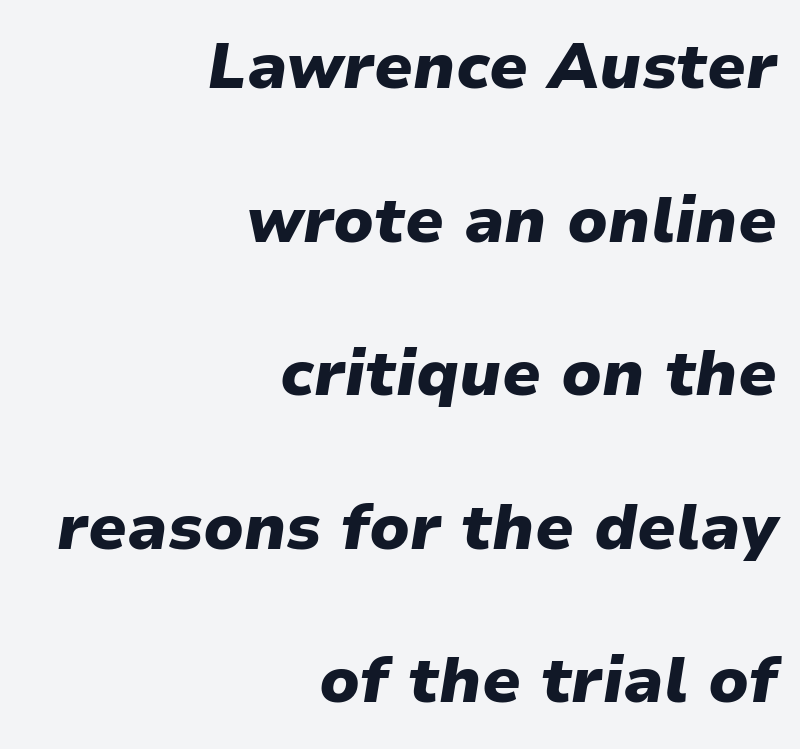
{"italic": "yes", "lean": "right", "slant_degrees": 9, "bold": "yes", "weight": "heavy", "width": "normal", "stroke_contrast": "low", "x_height": "medium", "monospaced": "no", "underline": "no", "align": "right", "line_spacing": "loose", "line_spacing_ratio": 2.4, "letter_spacing": "normal", "letter_spacing_em": 0.0, "glyph_px": 64}
